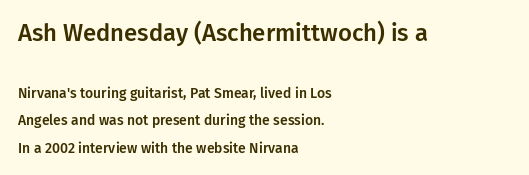
Q: Is the text italic (slanted)? A: No, it is upright.
Q: Is the text underlined? A: No.
Q: How is the paragraph aligned? A: Left-aligned.
Q: Is the spacing between letters normal or unusually wide? A: Normal.
Q: Is the spacing between lines tight, normal or loose? A: Loose.
Q: Which block of text is set in a larger size, the first (top) or the second (bottom)? A: The first (top) one.
